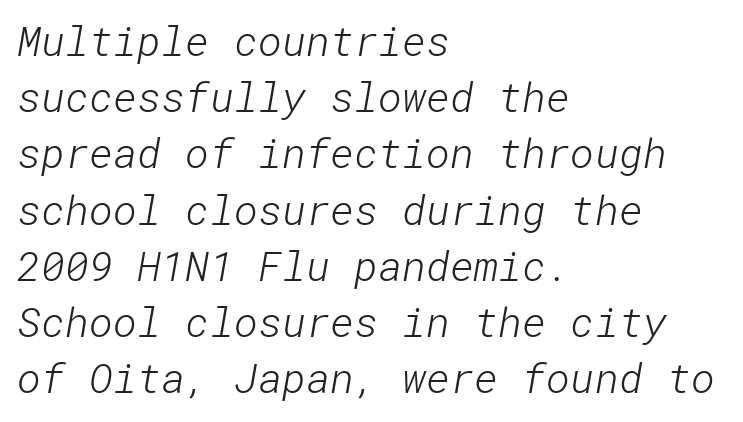
The image shows 41 px light sans-serif type; set left-aligned, normal line spacing (1.37x), normal letter spacing, not underlined; low stroke contrast and a medium x-height.
